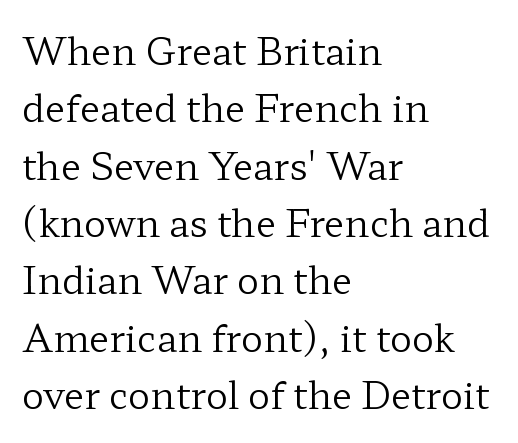
{"serif": "yes", "italic": "no", "bold": "no", "weight": "regular", "width": "wide", "stroke_contrast": "low", "x_height": "medium", "monospaced": "no", "underline": "no", "align": "left", "line_spacing": "normal", "line_spacing_ratio": 1.55, "letter_spacing": "normal", "letter_spacing_em": 0.0, "glyph_px": 37}
